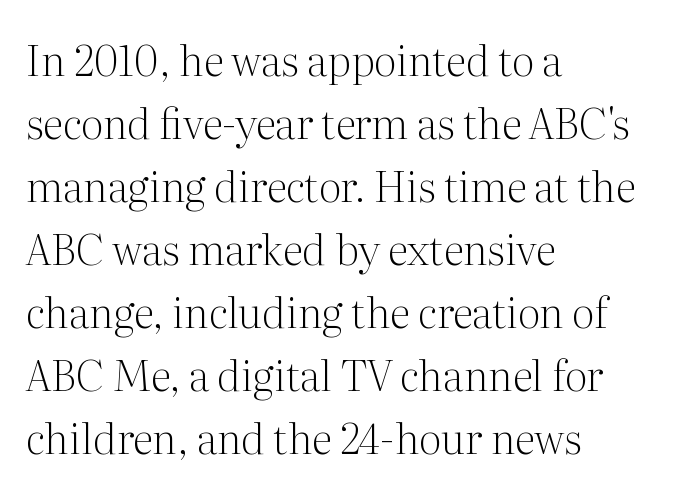
{"serif": "yes", "italic": "no", "bold": "no", "weight": "light", "width": "normal", "stroke_contrast": "medium", "x_height": "medium", "monospaced": "no", "underline": "no", "align": "left", "line_spacing": "normal", "line_spacing_ratio": 1.5, "letter_spacing": "normal", "letter_spacing_em": 0.0, "glyph_px": 42}
